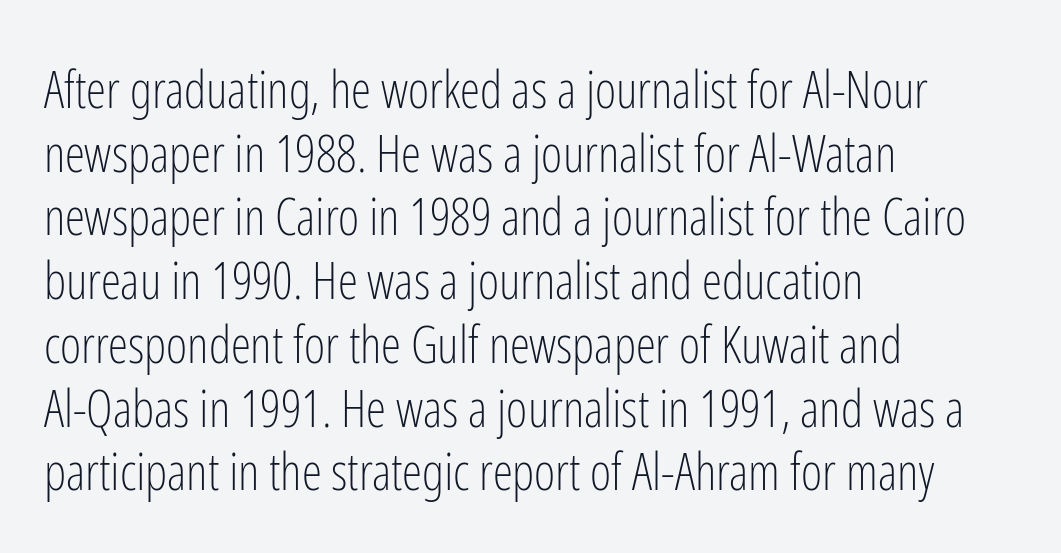
Q: Is the text bold? A: No.
Q: Is the text italic (slanted)? A: No, it is upright.
Q: Is the typeface a serif or a sans-serif typeface? A: Sans-serif.
Q: Is the text underlined? A: No.
Q: How is the paragraph aligned? A: Left-aligned.
Q: Is the spacing between letters normal or unusually wide? A: Normal.
Q: Is the spacing between lines tight, normal or loose? A: Normal.
Q: Width (condensed, normal, or wide)? A: Condensed.
Q: Stroke contrast? A: Low.
Q: x-height? A: Medium.
Q: Monospaced? A: No.
